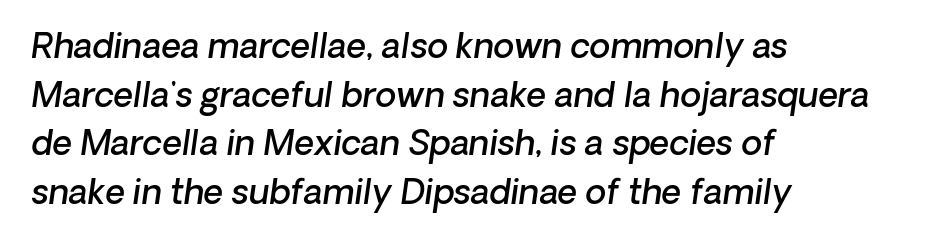
Q: Is the text bold? A: Semi-bold.
Q: Is the text italic (slanted)? A: Yes, it leans right by about 8 degrees.
Q: Is the text underlined? A: No.
Q: How is the paragraph aligned? A: Left-aligned.
Q: Is the spacing between letters normal or unusually wide? A: Normal.
Q: Is the spacing between lines tight, normal or loose? A: Normal.
Q: Width (condensed, normal, or wide)? A: Normal.
Q: Stroke contrast? A: Low.
Q: x-height? A: Medium.
Q: Monospaced? A: No.
